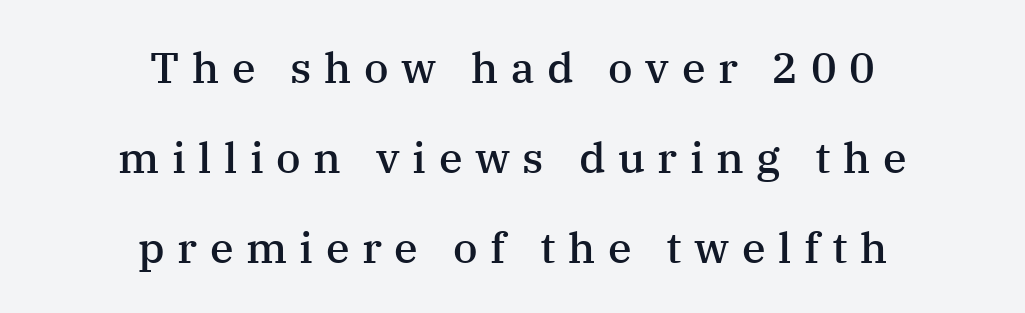
{"serif": "yes", "italic": "no", "bold": "semi", "weight": "semibold", "width": "normal", "stroke_contrast": "medium", "x_height": "medium", "monospaced": "no", "underline": "no", "align": "center", "line_spacing": "loose", "line_spacing_ratio": 2.09, "letter_spacing": "wide", "letter_spacing_em": 0.29, "glyph_px": 43}
